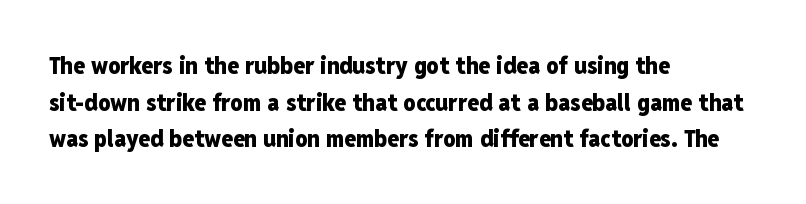
A typesetter would call this zero additional tracking. The letters stand upright; this is a roman face. Regular leading. The passage is arranged the way most books set body copy — flush left. Rule under the text: the space is simply empty. Strokes here are thick enough to call this a true bold.
